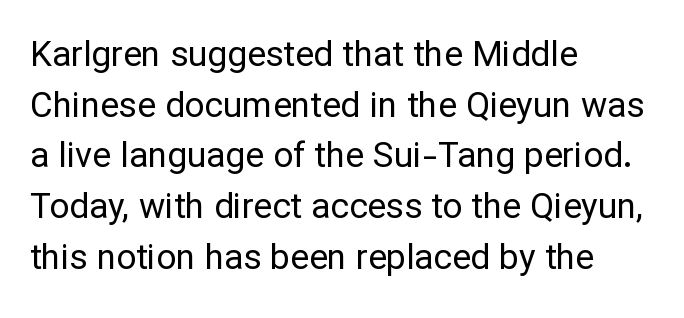
This sample uses an upright cut, with every glyph sitting square on the baseline. The strokes are not fattened; the text isn't bold. The words here are not underlined. Does the type have serifs? No, each stem ends abruptly.
